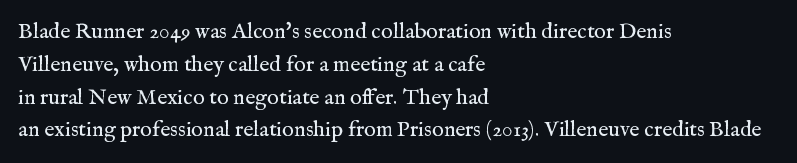
Descender tails drop into unmarked territory. Vertically, the passage feels balanced, rows spaced as you'd expect. The typesetter chose a ragged-right arrangement here. The typography opts for an upright posture over an oblique one. The rendering keeps characters at their native spacing. Stroke mass is kept to a normal reading level or below.
